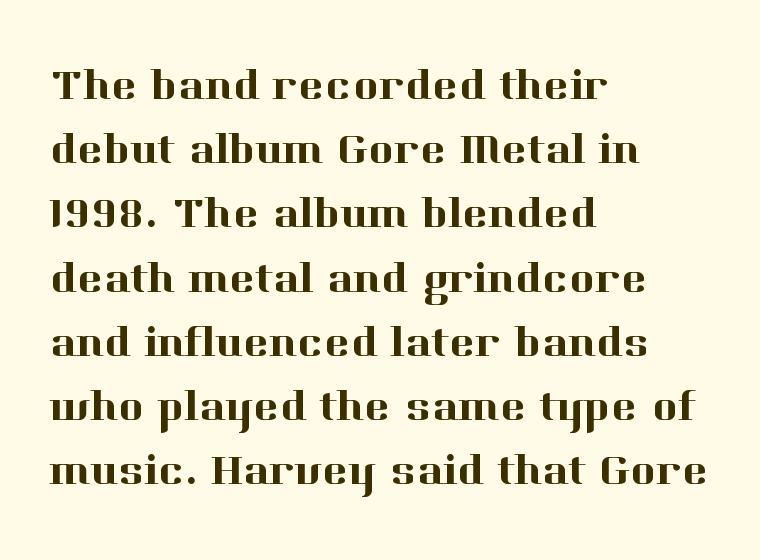
The image shows 44 px serif type, upright; set left-aligned, normal line spacing (1.46x), normal letter spacing, not underlined; high stroke contrast and a medium x-height.
